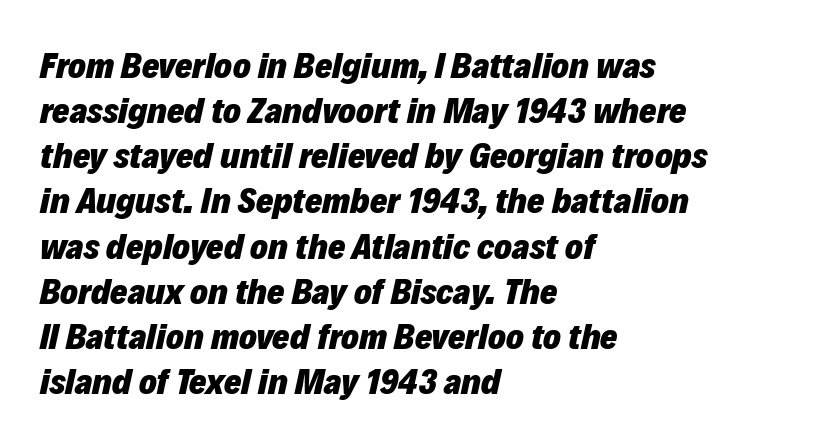
Q: Is the text bold? A: Yes.
Q: Is the text italic (slanted)? A: Yes, it leans right by about 12 degrees.
Q: Is the text underlined? A: No.
Q: How is the paragraph aligned? A: Left-aligned.
Q: Is the spacing between letters normal or unusually wide? A: Normal.
Q: Width (condensed, normal, or wide)? A: Normal.
Q: Stroke contrast? A: Low.
Q: x-height? A: Medium.
Q: Monospaced? A: No.
